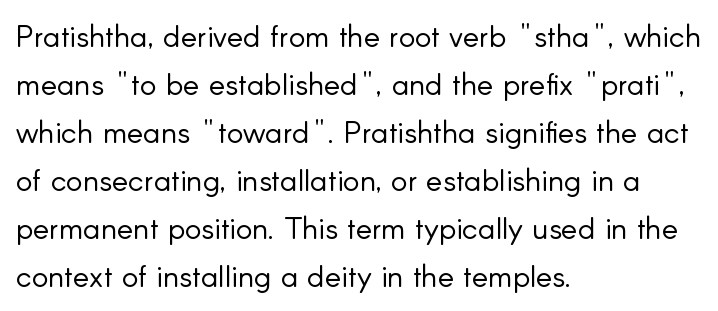
Looks like regular typesetting: each glyph gets only the width it needs. A typesetter would call this leading conventional body-copy spacing. Words appear dense and cohesive because spacing is normal. The glyphs in this specimen are sans serif. One-word summary of the alignment: left. Nope, not italic — everything's standing straight.
